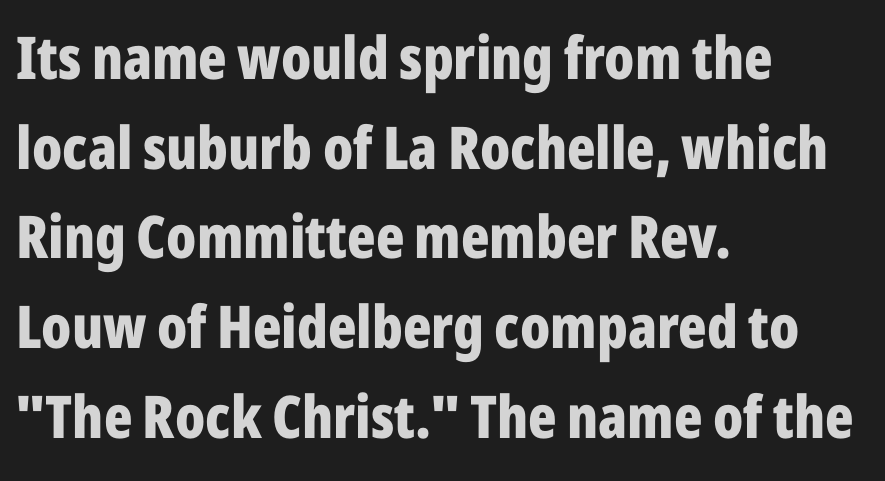
{"serif": "no", "italic": "no", "bold": "yes", "weight": "bold", "width": "condensed", "stroke_contrast": "low", "x_height": "medium", "monospaced": "no", "underline": "no", "align": "left", "line_spacing": "normal", "line_spacing_ratio": 1.52, "letter_spacing": "normal", "letter_spacing_em": 0.0, "glyph_px": 59}
